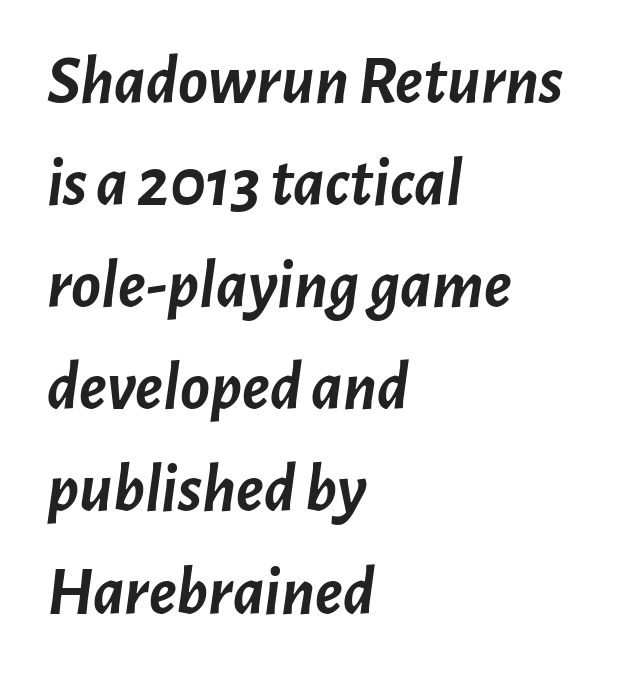
{"italic": "yes", "lean": "right", "slant_degrees": 7, "bold": "yes", "weight": "semibold", "width": "normal", "stroke_contrast": "low", "x_height": "medium", "monospaced": "no", "underline": "no", "align": "left", "line_spacing": "normal", "line_spacing_ratio": 1.48, "letter_spacing": "normal", "letter_spacing_em": 0.0, "glyph_px": 69}
